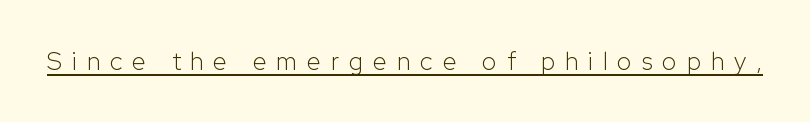
{"italic": "no", "bold": "no", "underline": "yes", "letter_spacing": "wide", "letter_spacing_em": 0.4, "glyph_px": 25}
